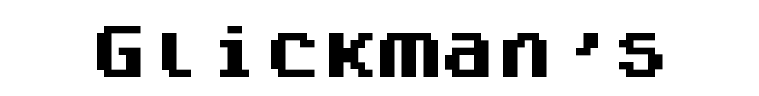
The gap between lines stays unmarked. You could count columns in this text — the font is strictly monospaced. Stroke thickness is high; the sample reads as a true bold. Stroke terminals: plain, sans-serif. The letterforms sit shoulder to shoulder at normal distance.
